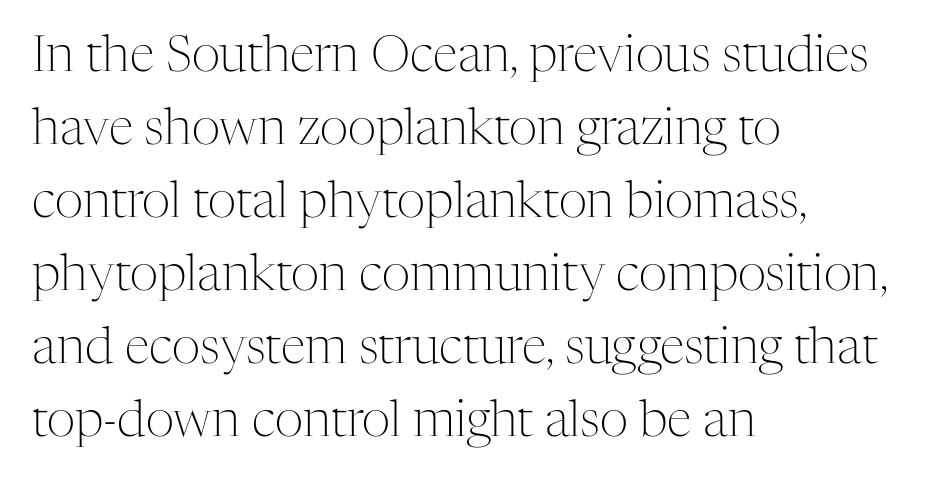
{"serif": "yes", "italic": "no", "bold": "no", "weight": "light", "width": "normal", "stroke_contrast": "medium", "x_height": "medium", "monospaced": "no", "underline": "no", "align": "left", "line_spacing": "normal", "line_spacing_ratio": 1.46, "letter_spacing": "normal", "letter_spacing_em": 0.0, "glyph_px": 50}
